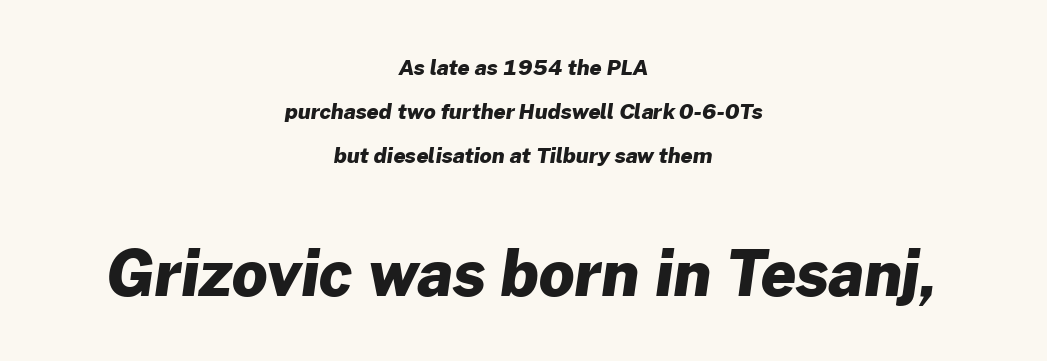
{"serif": "no", "bold": "yes", "weight": "heavy", "width": "normal", "stroke_contrast": "low", "x_height": "medium", "monospaced": "no", "underline": "no", "align": "center", "line_spacing": "loose", "line_spacing_ratio": 2.1, "letter_spacing": "normal", "letter_spacing_em": 0.0, "larger_block": "second", "size_ratio": 2.95, "glyph_px": 62}
